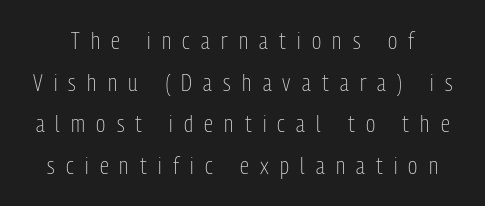
Bold? No — there's no thickening of the strokes. Descender tails drop into unmarked territory. Characters follow at a spacing far wider than the type designer built in. Notice how the stems are strictly vertical — no italics here.
